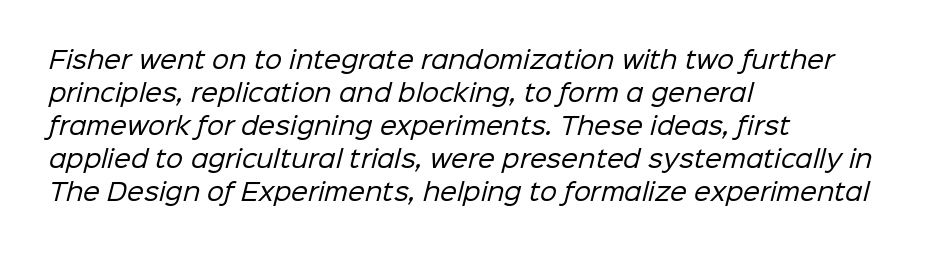
Bold? No — there's no thickening of the strokes. All the whitespace from short lines collects on the right. The rendering keeps characters at their native spacing. Summary of vertical rhythm: regular, with standard interline spacing. Anything drawn beneath the words? Only blank space.
